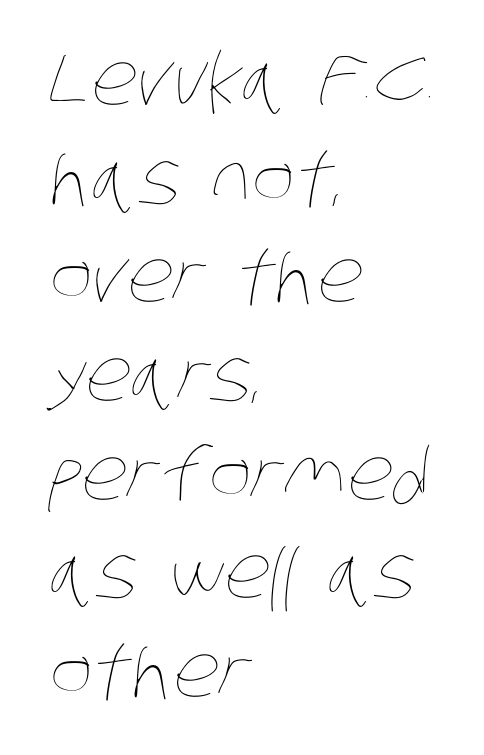
The image shows 72 px thin, condensed type; set left-aligned, normal line spacing (1.37x), normal letter spacing, not underlined; low stroke contrast and a large x-height.
